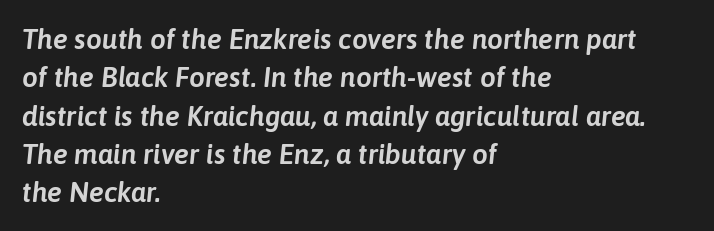
{"italic": "yes", "lean": "right", "slant_degrees": 6, "width": "normal", "stroke_contrast": "low", "x_height": "medium", "monospaced": "no", "underline": "no", "align": "left", "line_spacing": "normal", "line_spacing_ratio": 1.37, "letter_spacing": "normal", "letter_spacing_em": 0.0, "glyph_px": 28}
